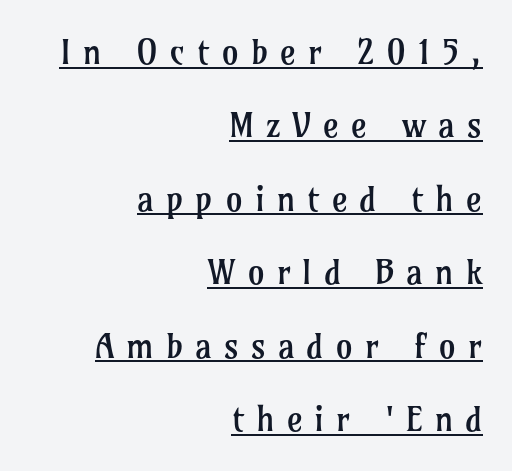
{"serif": "yes", "italic": "no", "bold": "no", "weight": "regular", "width": "normal", "stroke_contrast": "low", "x_height": "medium", "monospaced": "no", "underline": "yes", "align": "right", "line_spacing": "loose", "line_spacing_ratio": 2.16, "letter_spacing": "wide", "letter_spacing_em": 0.35, "glyph_px": 34}
